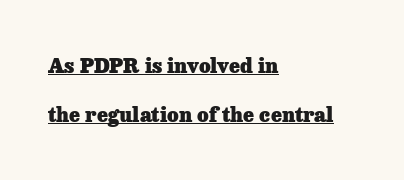
Stroke thickness is high; the sample reads as a true bold. A roman cut, with each character standing at attention. This is underlined copy, the kind a proofreader might mark for attention. Is the letter spacing exaggerated? No — it looks like the ordinary default. A student would call this left alignment; a typographer would say flush left, rag right.
